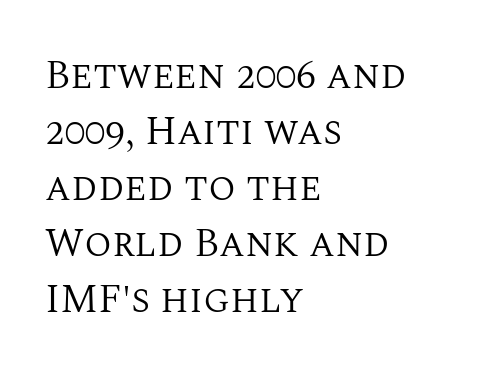
{"serif": "yes", "italic": "no", "bold": "no", "weight": "regular", "width": "normal", "stroke_contrast": "medium", "x_height": "large", "monospaced": "no", "underline": "no", "align": "left", "line_spacing": "normal", "line_spacing_ratio": 1.4, "letter_spacing": "normal", "letter_spacing_em": 0.0, "glyph_px": 40}
